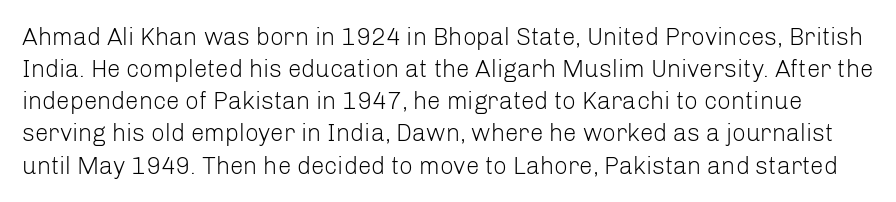
The image shows 24 px text type, upright; set normal line spacing (1.34x), normal letter spacing, not underlined.
